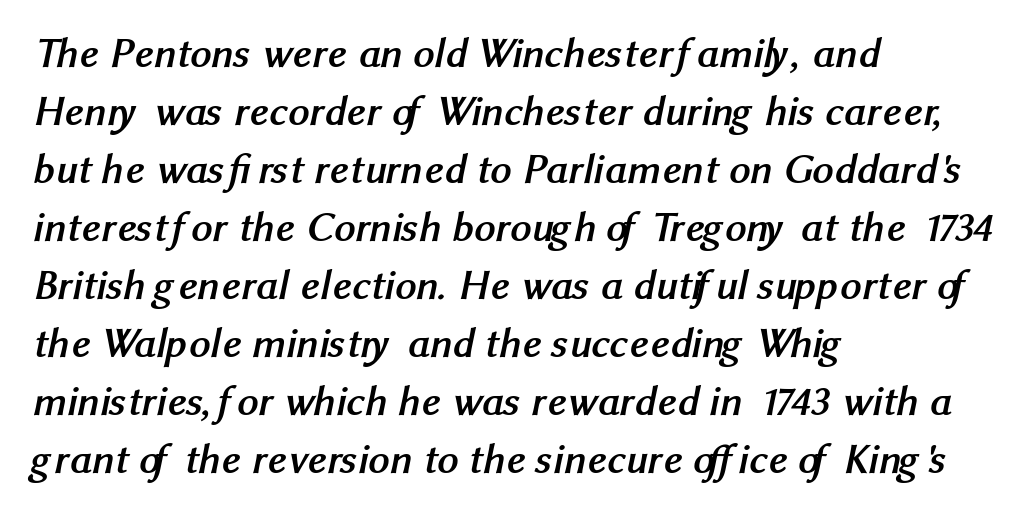
You can tell from the bare stems that sans-serif type was used. Leading: standard. This sample uses plain, unmodified letter spacing. Each row of text sits above clean, open space. The lines are quadded left.
